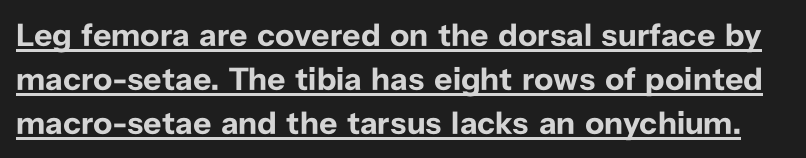
The image shows 32 px bold sans-serif type, upright; set normal line spacing (1.37x), normal letter spacing, underlined; low stroke contrast and a medium x-height.
